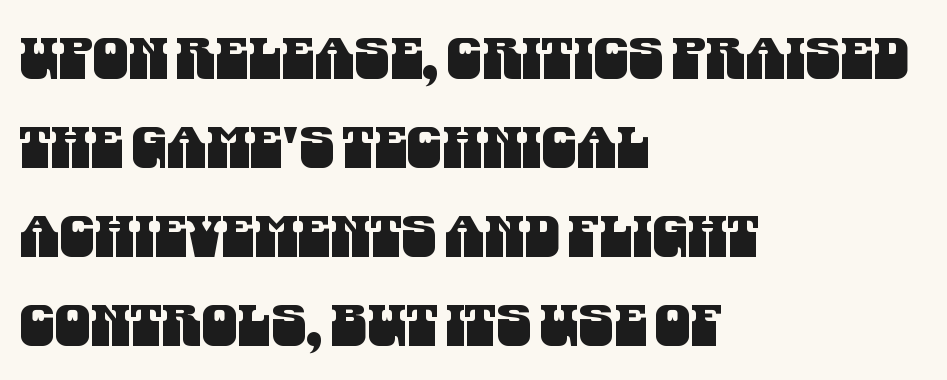
{"serif": "no", "width": "condensed", "stroke_contrast": "medium", "x_height": "large", "monospaced": "no", "underline": "no", "align": "left", "line_spacing": "normal", "line_spacing_ratio": 1.56, "letter_spacing": "normal", "letter_spacing_em": 0.0, "glyph_px": 57}
